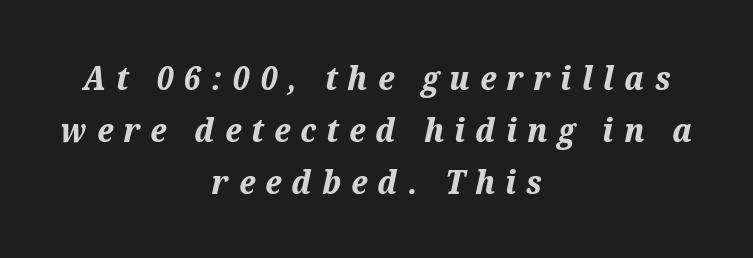
{"italic": "yes", "lean": "right", "slant_degrees": 12, "bold": "yes", "weight": "bold", "width": "normal", "stroke_contrast": "medium", "x_height": "medium", "monospaced": "no", "underline": "no", "align": "center", "line_spacing": "normal", "line_spacing_ratio": 1.57, "letter_spacing": "wide", "letter_spacing_em": 0.31, "glyph_px": 33}
